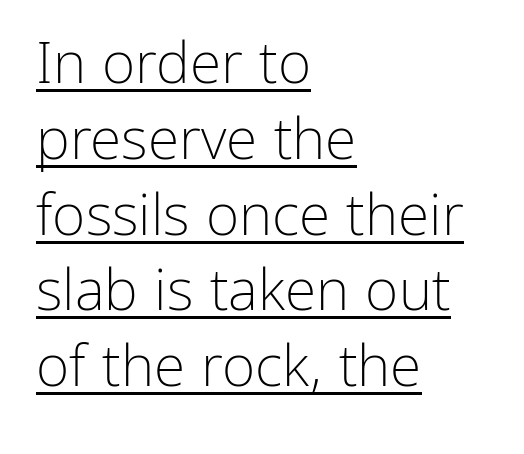
Q: Is the text bold? A: No.
Q: Is the text italic (slanted)? A: No, it is upright.
Q: Is the typeface a serif or a sans-serif typeface? A: Sans-serif.
Q: Is the text underlined? A: Yes.
Q: How is the paragraph aligned? A: Left-aligned.
Q: Is the spacing between letters normal or unusually wide? A: Normal.
Q: Is the spacing between lines tight, normal or loose? A: Normal.
Q: Width (condensed, normal, or wide)? A: Normal.
Q: Stroke contrast? A: Low.
Q: x-height? A: Medium.
Q: Monospaced? A: No.
